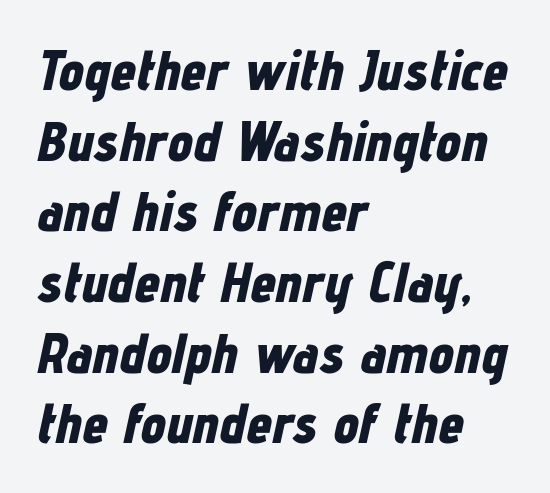
The image shows 57 px bold, condensed type, italic (leaning right); set left-aligned, line spacing 1.24x, normal letter spacing, not underlined; low stroke contrast and a medium x-height.
